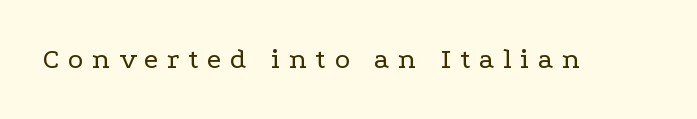
Weight: in the light-to-regular range. Character widths vary here, with narrow letters taking less room than wide ones. Classification — serif. The string is rendered with underlining switched off. Posture: vertical.
